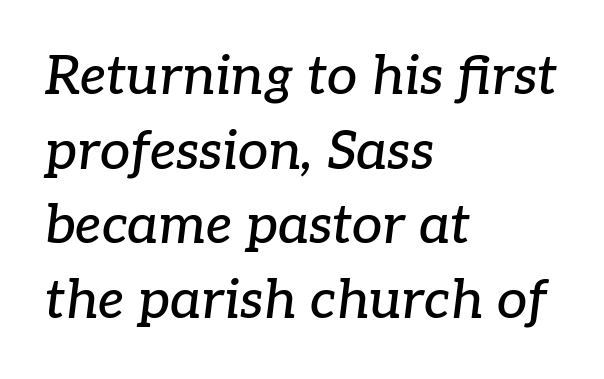
{"serif": "yes", "italic": "yes", "lean": "right", "slant_degrees": 7, "width": "normal", "stroke_contrast": "low", "x_height": "medium", "monospaced": "no", "underline": "no", "align": "left", "line_spacing": "normal", "line_spacing_ratio": 1.38, "letter_spacing": "normal", "letter_spacing_em": 0.0, "glyph_px": 54}
